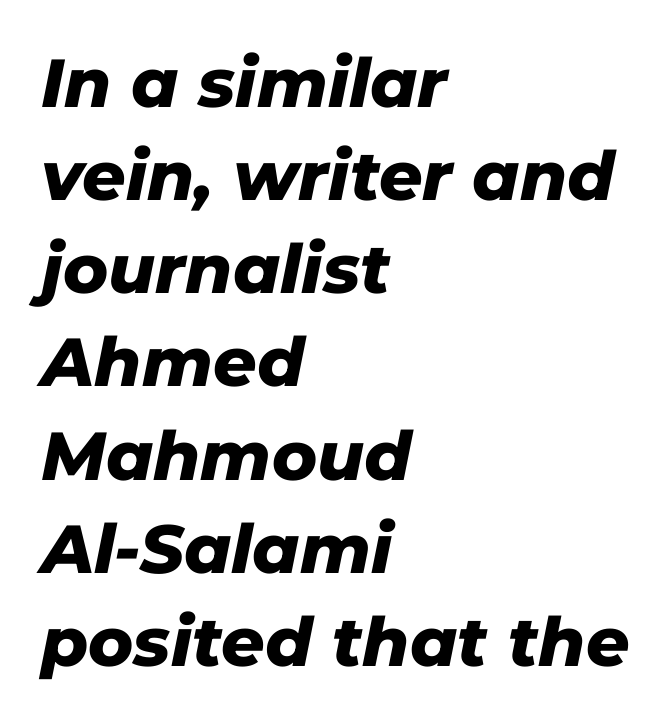
Q: Is the text bold? A: Yes.
Q: Is the text italic (slanted)? A: Yes, it leans right by about 11 degrees.
Q: Is the text underlined? A: No.
Q: How is the paragraph aligned? A: Left-aligned.
Q: Is the spacing between letters normal or unusually wide? A: Normal.
Q: Is the spacing between lines tight, normal or loose? A: Normal.
Q: Width (condensed, normal, or wide)? A: Normal.
Q: Stroke contrast? A: Low.
Q: x-height? A: Medium.
Q: Monospaced? A: No.
